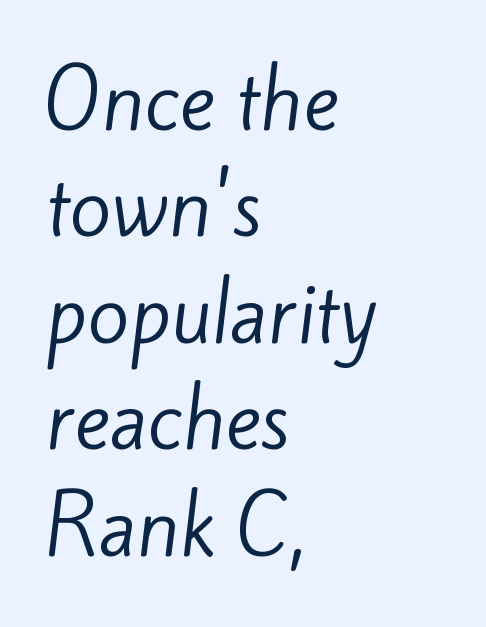
Q: Is the text bold? A: No.
Q: Is the typeface a serif or a sans-serif typeface? A: Sans-serif.
Q: Is the text underlined? A: No.
Q: How is the paragraph aligned? A: Left-aligned.
Q: Is the spacing between letters normal or unusually wide? A: Normal.
Q: Is the spacing between lines tight, normal or loose? A: Normal.
Q: Width (condensed, normal, or wide)? A: Normal.
Q: Stroke contrast? A: Low.
Q: x-height? A: Small.
Q: Monospaced? A: No.
